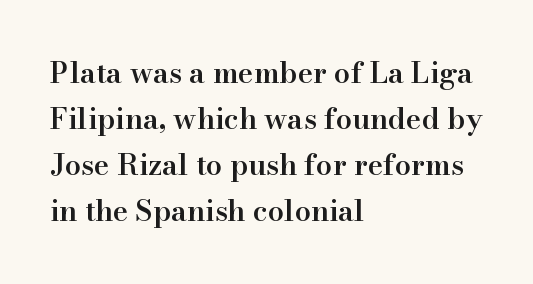
A typesetter would call this proportional, since set widths differ per character. Slightly chunky letters — semibold, I'd say, not full bold. The letters carry serifs — small finishing strokes at the ends of their stems. Horizontally, the lines are justified to the leading edge only.
